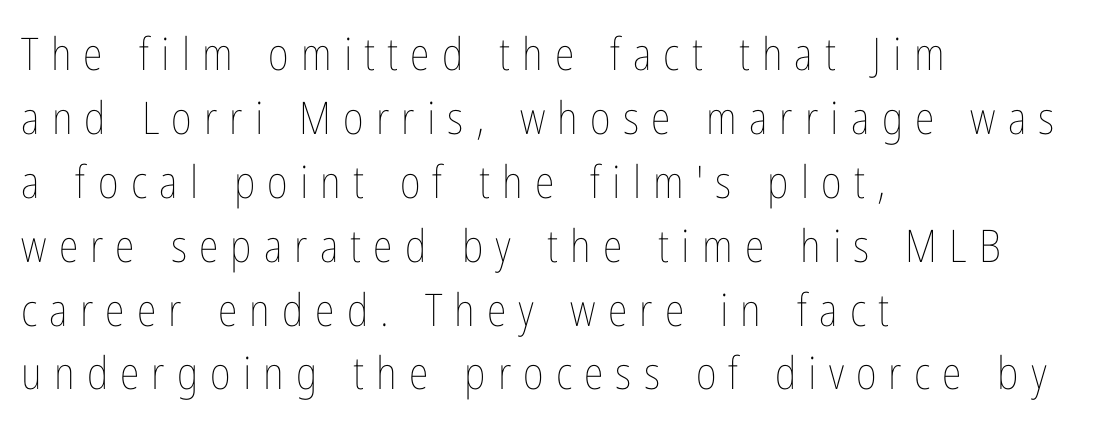
{"italic": "no", "bold": "no", "weight": "thin", "width": "condensed", "stroke_contrast": "low", "x_height": "medium", "monospaced": "no", "underline": "no", "align": "left", "line_spacing": "normal", "line_spacing_ratio": 1.42, "letter_spacing": "wide", "letter_spacing_em": 0.27, "glyph_px": 45}
